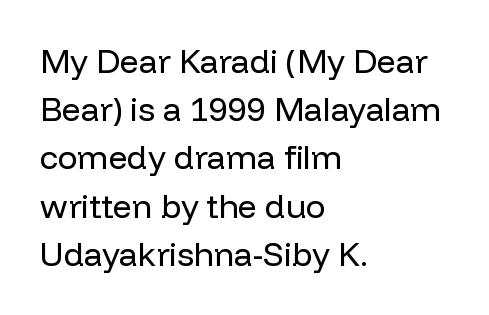
The image shows 33 px regular-weight sans-serif type, upright; set left-aligned, normal line spacing (1.46x), normal letter spacing, not underlined; low stroke contrast and a medium x-height.
